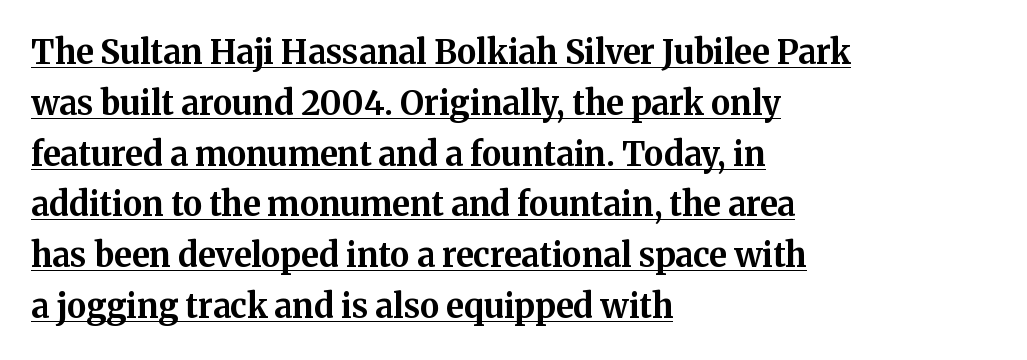
The type family on display is of the serif kind. This sample carries an underscore along the baseline area. Reading down the column, the eye jumps a familiar distance to each next line. The axis of the letterforms is exactly vertical.
